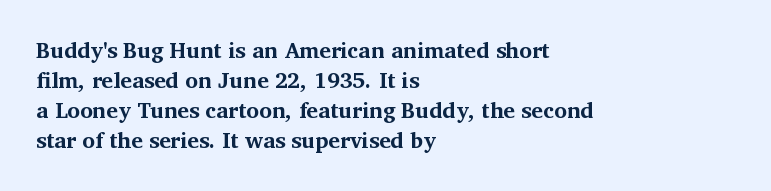
{"italic": "no", "bold": "yes", "underline": "no", "align": "left", "line_spacing": "normal", "line_spacing_ratio": 1.36, "letter_spacing": "normal", "letter_spacing_em": 0.0, "glyph_px": 22}
